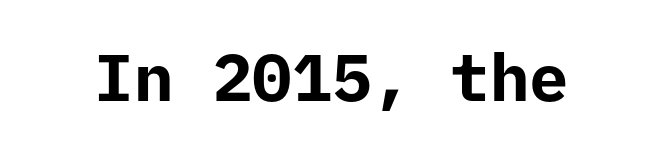
The image shows 66 px bold sans-serif type, upright, monospaced; set normal letter spacing, not underlined; low stroke contrast and a medium x-height.
